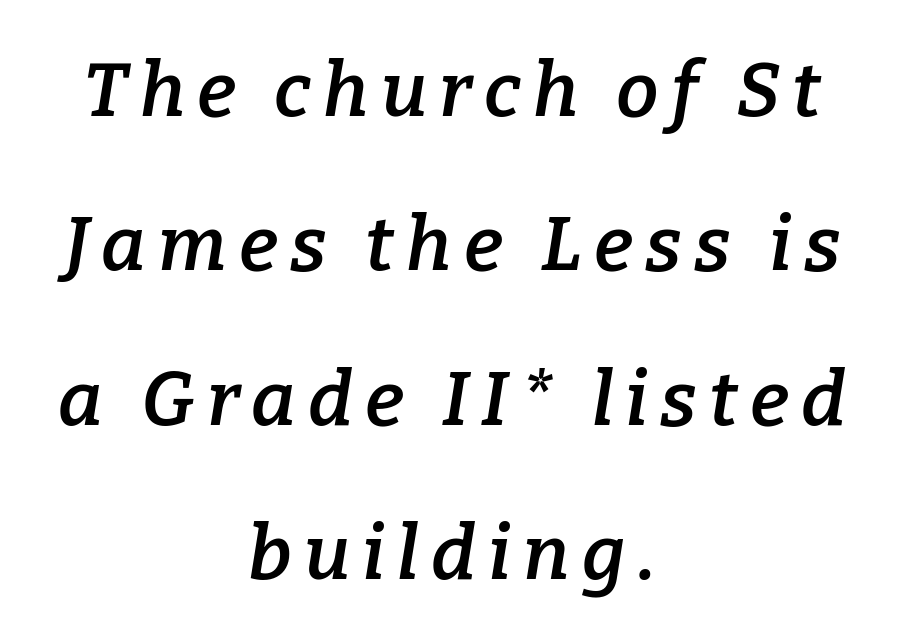
{"serif": "yes", "italic": "yes", "lean": "right", "slant_degrees": 9, "bold": "semi", "weight": "semibold", "width": "normal", "stroke_contrast": "low", "x_height": "medium", "monospaced": "no", "underline": "no", "align": "center", "line_spacing": "loose", "line_spacing_ratio": 2.03, "glyph_px": 76}
